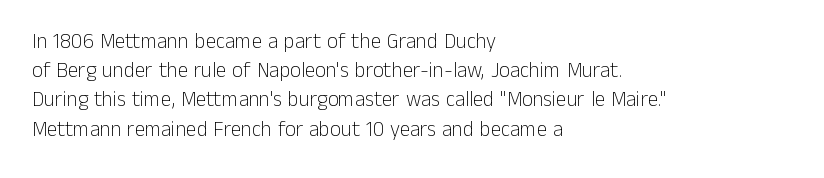
The image shows 21 px text type, upright; set left-aligned, normal line spacing (1.39x), normal letter spacing, not underlined.
